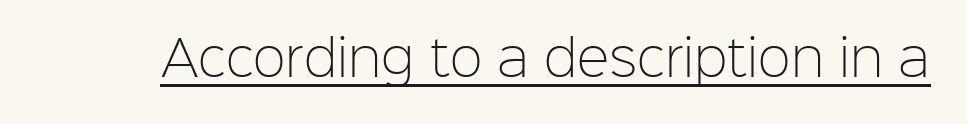
The image shows 49 px light sans-serif type, upright; set normal letter spacing, underlined; low stroke contrast and a medium x-height.
